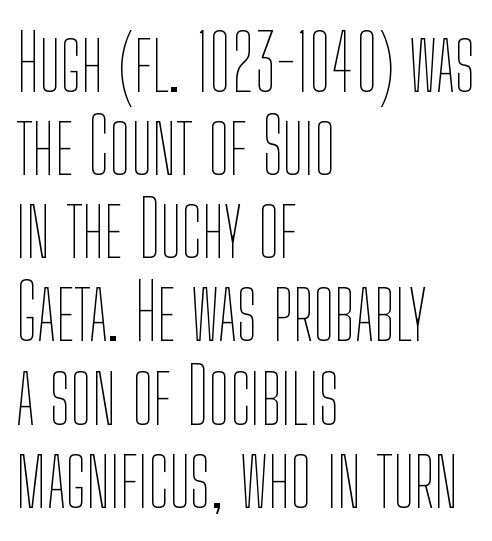
Q: Is the text bold? A: No.
Q: Is the text italic (slanted)? A: No, it is upright.
Q: Is the text underlined? A: No.
Q: How is the paragraph aligned? A: Left-aligned.
Q: Is the spacing between letters normal or unusually wide? A: Normal.
Q: Is the spacing between lines tight, normal or loose? A: Tight.
Q: Width (condensed, normal, or wide)? A: Condensed.
Q: Stroke contrast? A: Low.
Q: x-height? A: Medium.
Q: Monospaced? A: No.
